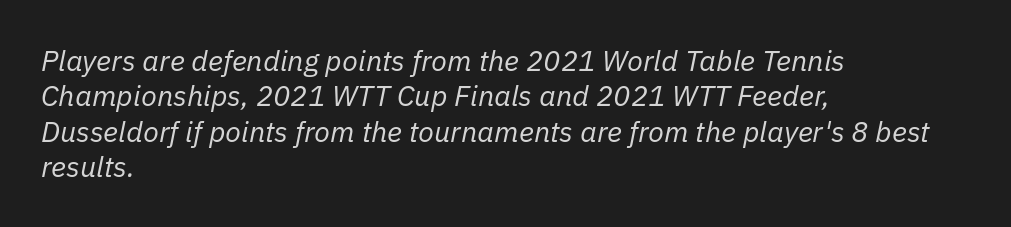
Inter-character spacing is left at the font's built-in metrics. Descenders are the only things crossing below the line. The specimen reads as italic at a glance. Stems here are at most as thick as an everyday book face.
